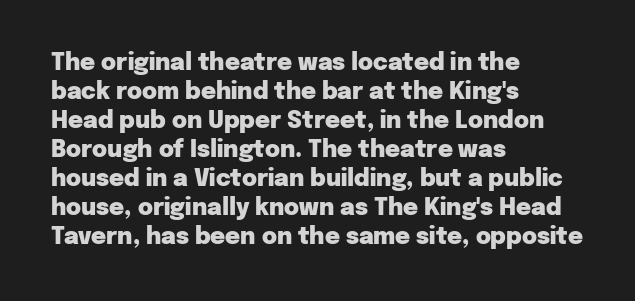
{"italic": "no", "bold": "yes", "underline": "no", "align": "left", "line_spacing": "normal", "line_spacing_ratio": 1.26, "letter_spacing": "normal", "letter_spacing_em": 0.0, "glyph_px": 23}
